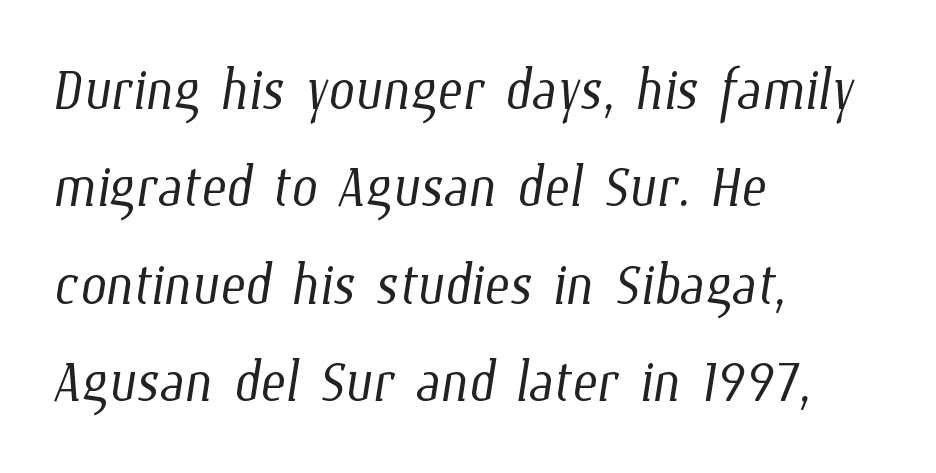
Q: Is the text bold? A: No.
Q: Is the text underlined? A: No.
Q: How is the paragraph aligned? A: Left-aligned.
Q: Is the spacing between letters normal or unusually wide? A: Normal.
Q: Is the spacing between lines tight, normal or loose? A: Normal.
Q: Width (condensed, normal, or wide)? A: Condensed.
Q: Stroke contrast? A: Low.
Q: x-height? A: Medium.
Q: Monospaced? A: No.
